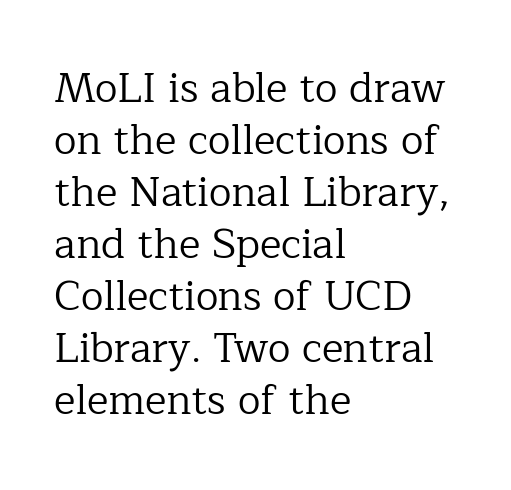
{"serif": "yes", "italic": "no", "bold": "no", "weight": "regular", "width": "normal", "stroke_contrast": "low", "x_height": "medium", "monospaced": "no", "underline": "no", "align": "left", "line_spacing": "normal", "line_spacing_ratio": 1.27, "letter_spacing": "normal", "letter_spacing_em": 0.0, "glyph_px": 41}
